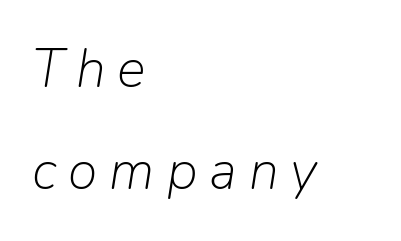
Q: Is the text bold? A: No.
Q: Is the text italic (slanted)? A: Yes, it leans right by about 9 degrees.
Q: Is the text underlined? A: No.
Q: How is the paragraph aligned? A: Left-aligned.
Q: Is the spacing between letters normal or unusually wide? A: Unusually wide.
Q: Width (condensed, normal, or wide)? A: Normal.
Q: Stroke contrast? A: Low.
Q: x-height? A: Medium.
Q: Monospaced? A: No.
